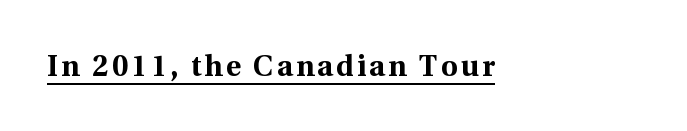
Q: Is the text bold? A: Yes.
Q: Is the text italic (slanted)? A: No, it is upright.
Q: Is the typeface a serif or a sans-serif typeface? A: Serif.
Q: Is the text underlined? A: Yes.
Q: Width (condensed, normal, or wide)? A: Normal.
Q: x-height? A: Medium.
Q: Monospaced? A: No.
